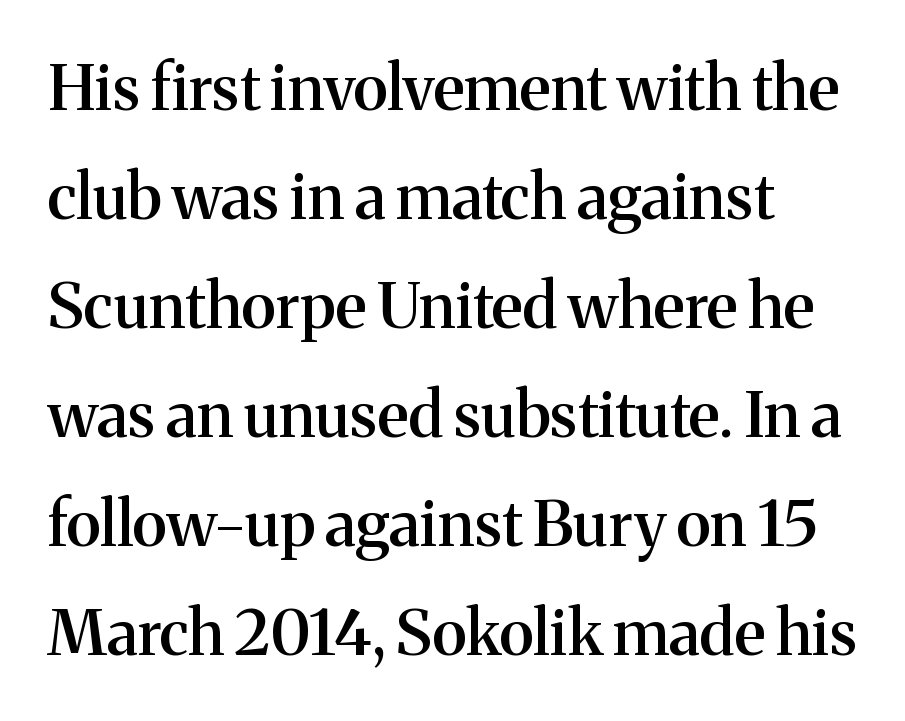
The image shows 63 px semibold serif type, upright; set left-aligned, line spacing 1.73x, normal letter spacing, not underlined; medium stroke contrast and a medium x-height.
